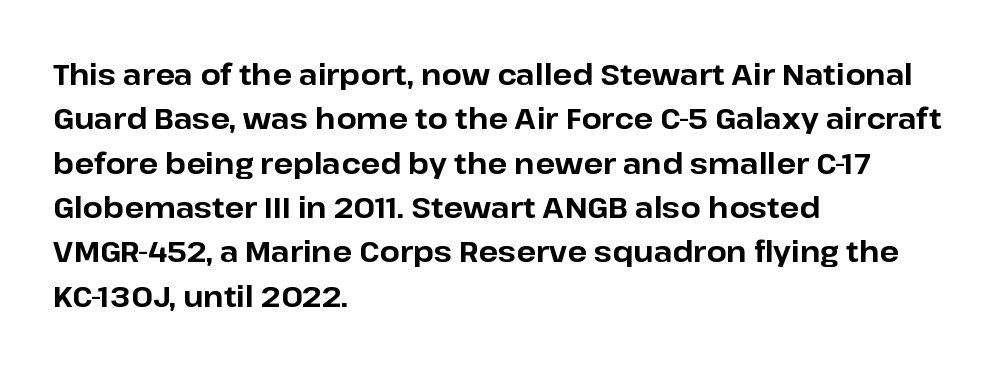
The image shows 29 px bold sans-serif type, upright; set left-aligned, normal line spacing (1.53x), normal letter spacing, not underlined; low stroke contrast and a medium x-height.
